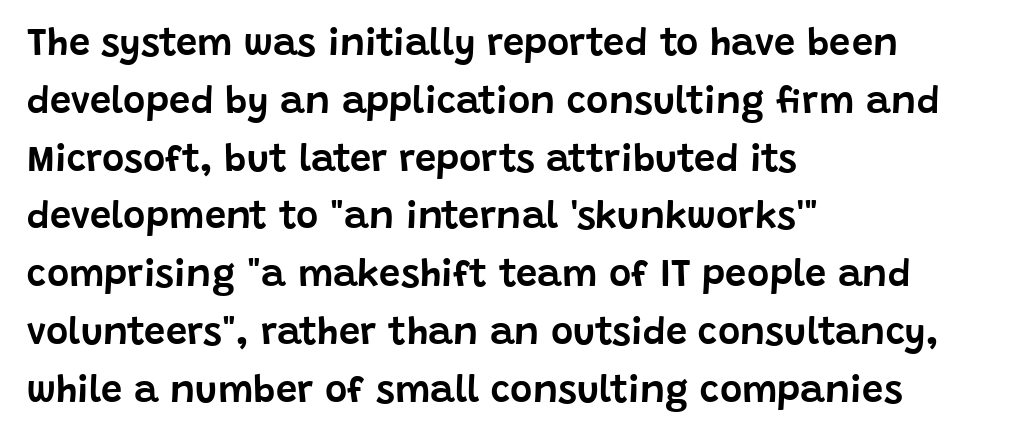
{"serif": "no", "italic": "no", "width": "normal", "stroke_contrast": "low", "x_height": "large", "monospaced": "no", "underline": "no", "align": "left", "line_spacing": "normal", "line_spacing_ratio": 1.52, "letter_spacing": "normal", "letter_spacing_em": 0.0, "glyph_px": 38}
